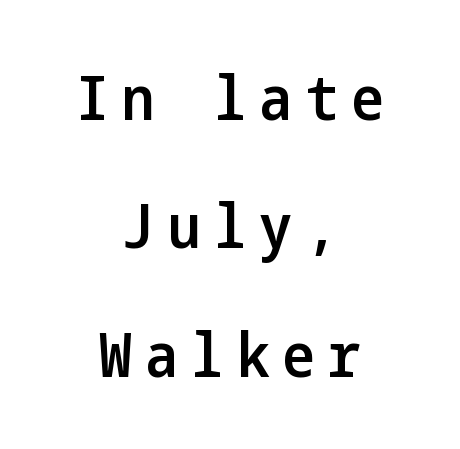
The image shows 62 px semibold, condensed sans-serif type, upright; set centered, loose line spacing (2.07x), unusually wide letter spacing (+0.21 em), not underlined; low stroke contrast and a medium x-height.
